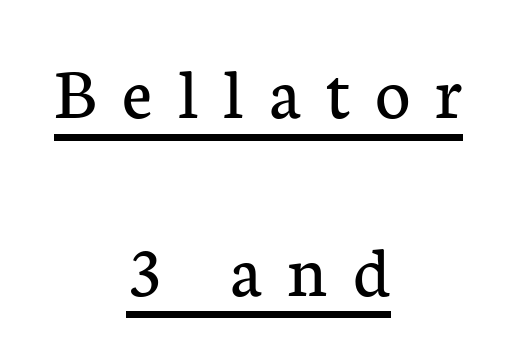
Q: Is the text bold? A: No.
Q: Is the text italic (slanted)? A: No, it is upright.
Q: Is the typeface a serif or a sans-serif typeface? A: Serif.
Q: Is the text underlined? A: Yes.
Q: How is the paragraph aligned? A: Centered.
Q: Is the spacing between letters normal or unusually wide? A: Unusually wide.
Q: Is the spacing between lines tight, normal or loose? A: Loose.
Q: Width (condensed, normal, or wide)? A: Normal.
Q: Stroke contrast? A: Low.
Q: x-height? A: Medium.
Q: Monospaced? A: No.
